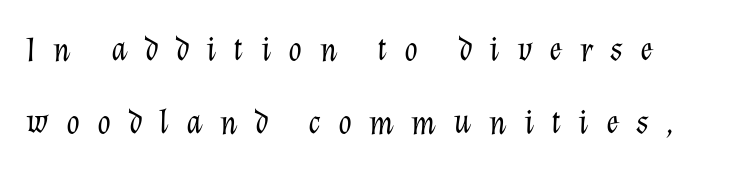
The font is comparable to plain body text, perhaps lighter. The type is letterspaced generously, with wide tracking. You could fit nearly another row in the gap between these rows. Is this a fixed-width face? No — the glyphs have proportional, varying widths.
